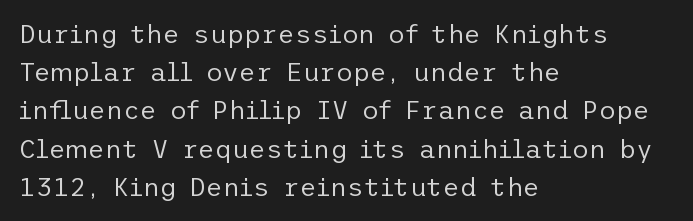
Q: Is the text bold? A: No.
Q: Is the text italic (slanted)? A: No, it is upright.
Q: Is the text underlined? A: No.
Q: How is the paragraph aligned? A: Left-aligned.
Q: Is the spacing between letters normal or unusually wide? A: Normal.
Q: Is the spacing between lines tight, normal or loose? A: Normal.
